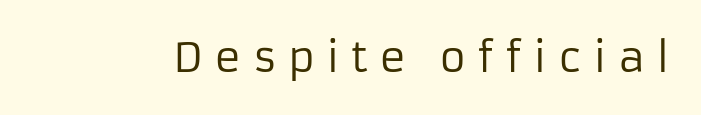
{"serif": "no", "italic": "no", "bold": "no", "weight": "regular", "width": "normal", "stroke_contrast": "low", "x_height": "medium", "monospaced": "no", "underline": "no", "letter_spacing": "wide", "letter_spacing_em": 0.27, "glyph_px": 41}
